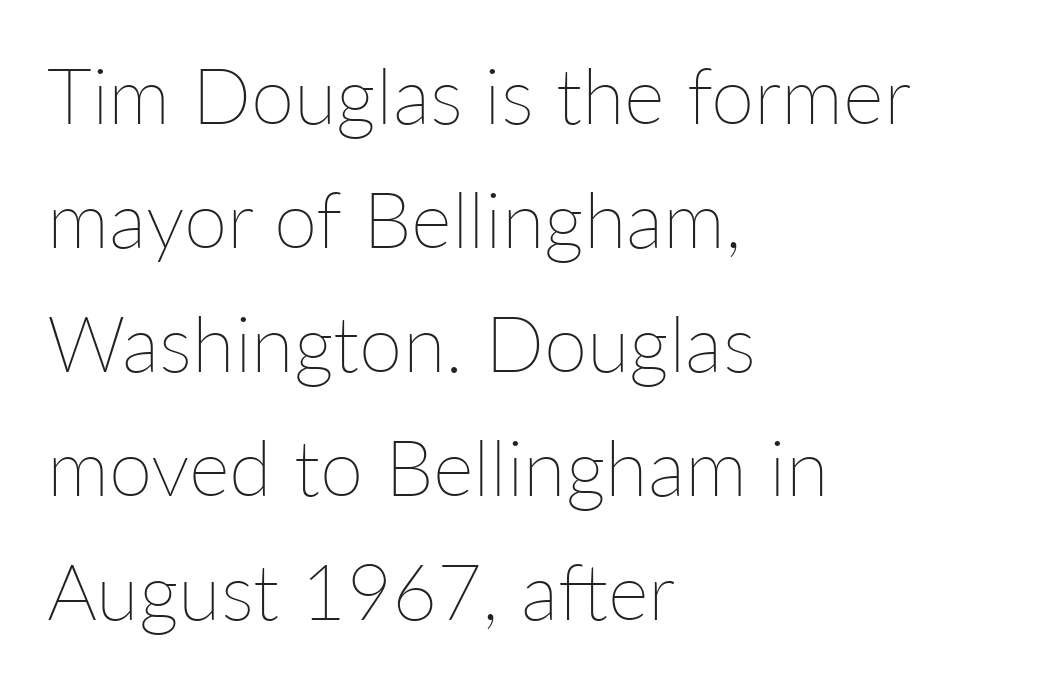
The image shows 78 px thin type, upright; set left-aligned, normal line spacing (1.59x), normal letter spacing, not underlined; low stroke contrast and a medium x-height.
